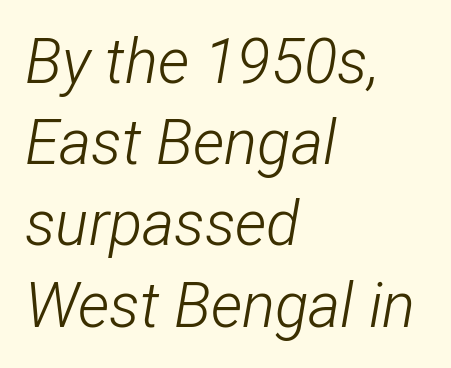
{"italic": "yes", "lean": "right", "slant_degrees": 12, "bold": "no", "weight": "light", "width": "condensed", "stroke_contrast": "low", "x_height": "medium", "monospaced": "no", "underline": "no", "align": "left", "line_spacing": "normal", "line_spacing_ratio": 1.31, "letter_spacing": "normal", "letter_spacing_em": 0.0, "glyph_px": 62}
